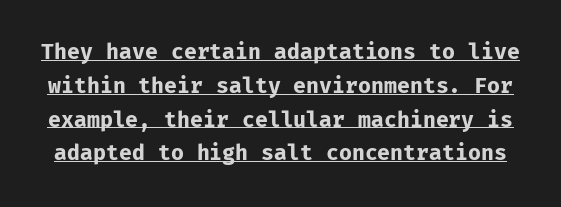
{"italic": "no", "bold": "yes", "underline": "yes", "line_spacing": "normal", "line_spacing_ratio": 1.61, "letter_spacing": "normal", "letter_spacing_em": 0.0, "glyph_px": 21}
